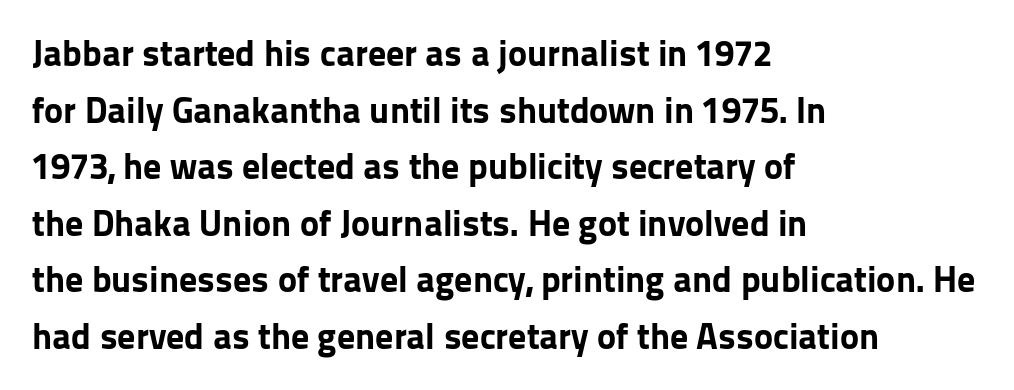
The rendering anchors every line to the left-hand side. The type family on display is of the sans-serif kind. Here the glyphs are tracked normally, forming tight word shapes. Rendered with straight, roman letterforms. The passage shown is typed in a proportional face where columns would drift. Whoever set this chose a conventional vertical rhythm.
